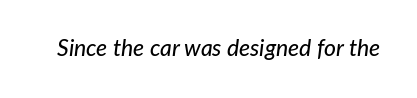
Q: Is the text italic (slanted)? A: Yes, it leans right by about 7 degrees.
Q: Is the text underlined? A: No.
Q: Is the spacing between letters normal or unusually wide? A: Normal.
